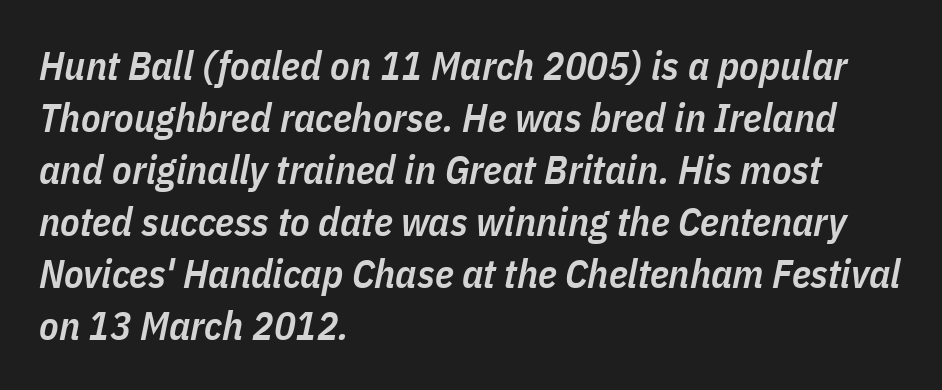
The image shows 40 px semibold, condensed type, italic (leaning right); set left-aligned, normal line spacing (1.3x), normal letter spacing, not underlined; low stroke contrast and a medium x-height.
